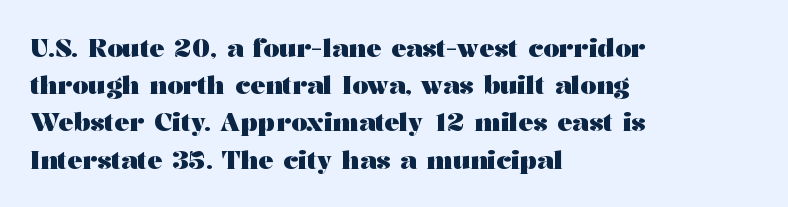
Q: Is the text bold? A: Yes.
Q: Is the text italic (slanted)? A: No, it is upright.
Q: Is the text underlined? A: No.
Q: How is the paragraph aligned? A: Left-aligned.
Q: Is the spacing between letters normal or unusually wide? A: Normal.
Q: Is the spacing between lines tight, normal or loose? A: Normal.
